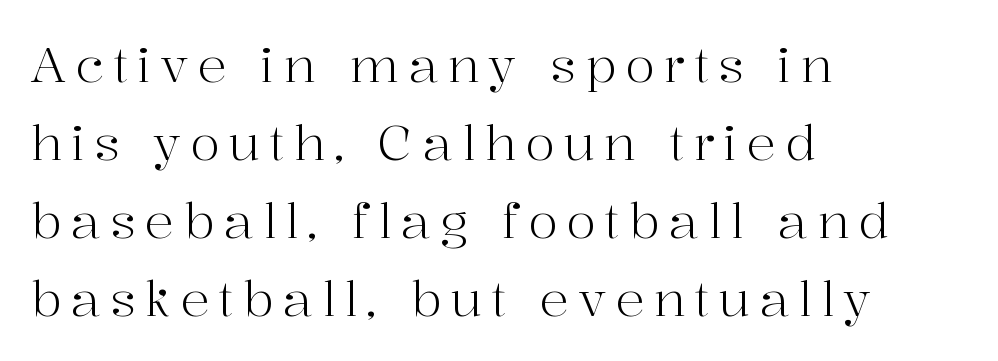
Q: Is the text bold? A: No.
Q: Is the text italic (slanted)? A: No, it is upright.
Q: Is the typeface a serif or a sans-serif typeface? A: Serif.
Q: Is the text underlined? A: No.
Q: How is the paragraph aligned? A: Left-aligned.
Q: Is the spacing between lines tight, normal or loose? A: Normal.
Q: Width (condensed, normal, or wide)? A: Normal.
Q: Stroke contrast? A: High.
Q: x-height? A: Medium.
Q: Monospaced? A: No.
